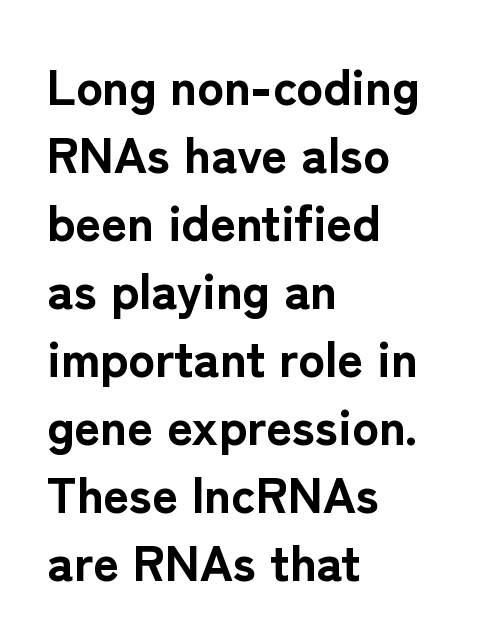
Visually the block forms a straight wall on the left and a jagged coastline on the right. The typesetting leans heavy: a genuine bold. Rendered with straight, roman letterforms. These lines are rendered in a variable-pitch font.
